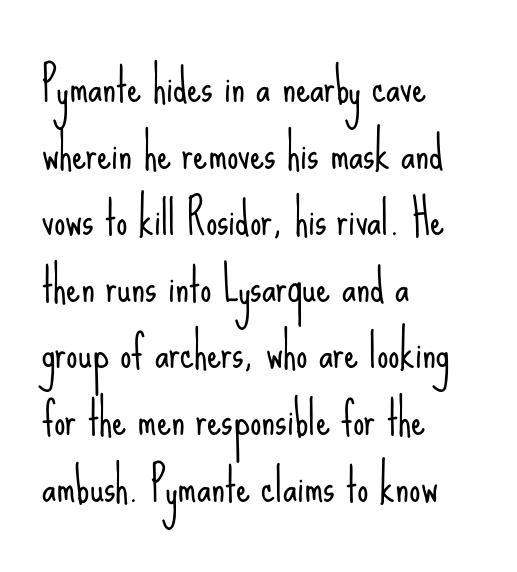
{"serif": "no", "italic": "no", "bold": "no", "weight": "light", "width": "condensed", "stroke_contrast": "low", "x_height": "small", "monospaced": "no", "underline": "no", "align": "left", "line_spacing": "normal", "line_spacing_ratio": 1.48, "letter_spacing": "normal", "letter_spacing_em": 0.0, "glyph_px": 45}
